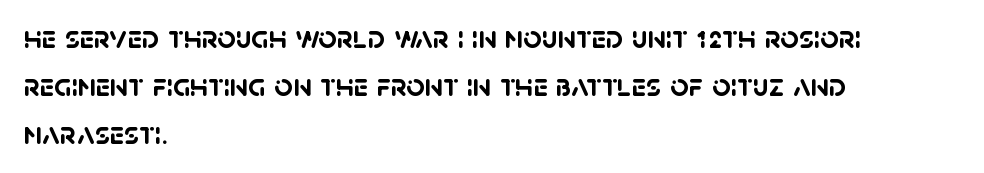
{"serif": "no", "bold": "yes", "weight": "semibold", "width": "normal", "stroke_contrast": "low", "x_height": "large", "monospaced": "no", "underline": "no", "align": "left", "line_spacing": "normal", "line_spacing_ratio": 1.5, "letter_spacing": "normal", "letter_spacing_em": 0.0, "glyph_px": 32}
